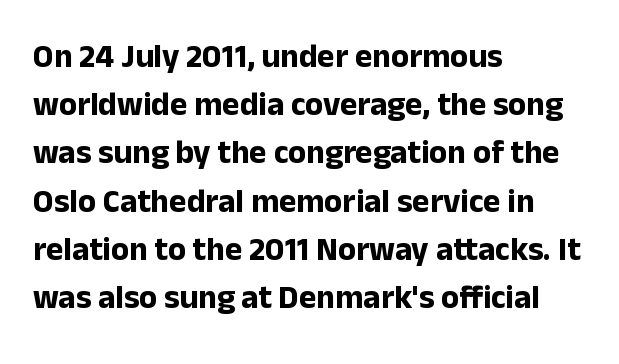
The image shows 33 px bold sans-serif type, upright; set left-aligned, normal line spacing (1.46x), normal letter spacing, not underlined; low stroke contrast and a medium x-height.
